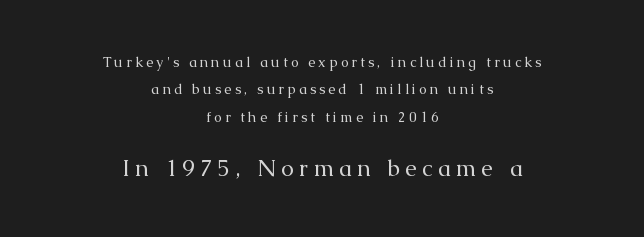
The foot of each line stays bare and open. Caption: face not bold, strokes unweighted. This block would shrink considerably if given ordinary leading; it's expanded now. The letters are spread apart with noticeably loose tracking. Where is the straight margin? There isn't one; the lines are centered. The emphasis by scale lands on block number two, below.
